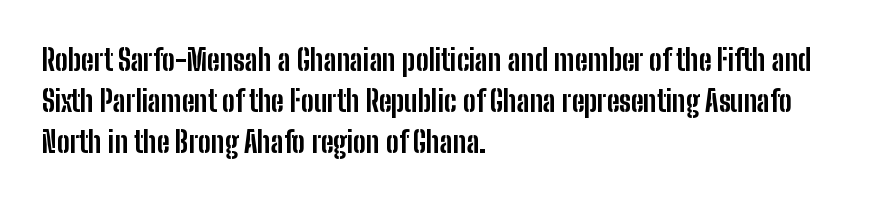
Does the leading feel generous? No, just average. The text was rendered using a sans face with plain stroke endings. Summary of weight: heavy, a full bold. The paragraph has a hard left edge and a soft right edge. Notice how the stems are strictly vertical — no italics here.
